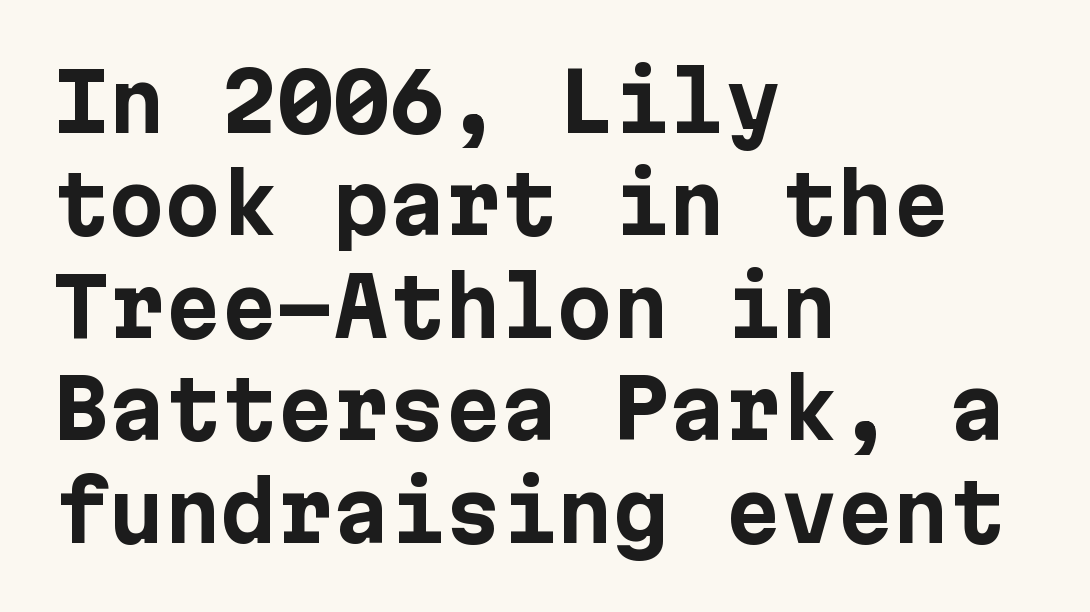
Q: Is the text bold? A: Yes.
Q: Is the text italic (slanted)? A: No, it is upright.
Q: Is the typeface a serif or a sans-serif typeface? A: Sans-serif.
Q: Is the text underlined? A: No.
Q: How is the paragraph aligned? A: Left-aligned.
Q: Is the spacing between letters normal or unusually wide? A: Normal.
Q: Is the spacing between lines tight, normal or loose? A: Normal.
Q: Width (condensed, normal, or wide)? A: Normal.
Q: Stroke contrast? A: Low.
Q: x-height? A: Medium.
